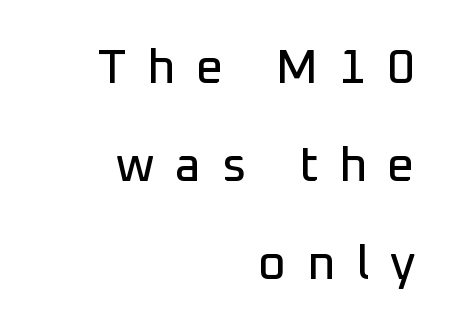
Q: Is the text italic (slanted)? A: No, it is upright.
Q: Is the typeface a serif or a sans-serif typeface? A: Sans-serif.
Q: Is the text underlined? A: No.
Q: How is the paragraph aligned? A: Right-aligned.
Q: Is the spacing between letters normal or unusually wide? A: Unusually wide.
Q: Is the spacing between lines tight, normal or loose? A: Loose.
Q: Width (condensed, normal, or wide)? A: Normal.
Q: Stroke contrast? A: Low.
Q: x-height? A: Medium.
Q: Monospaced? A: No.
